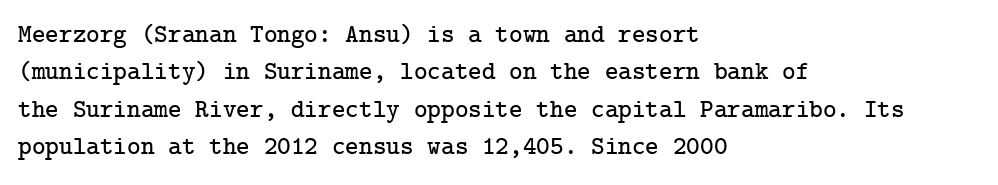
Q: Is the text italic (slanted)? A: No, it is upright.
Q: Is the text underlined? A: No.
Q: How is the paragraph aligned? A: Left-aligned.
Q: Is the spacing between letters normal or unusually wide? A: Normal.
Q: Is the spacing between lines tight, normal or loose? A: Normal.
